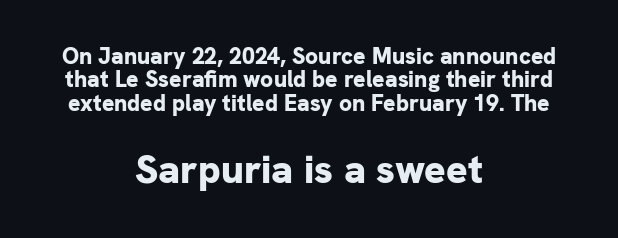
{"serif": "no", "italic": "no", "bold": "yes", "weight": "bold", "width": "normal", "stroke_contrast": "low", "x_height": "medium", "monospaced": "no", "underline": "no", "align": "center", "line_spacing": "tight", "line_spacing_ratio": 1.02, "letter_spacing": "normal", "letter_spacing_em": 0.0, "larger_block": "second", "size_ratio": 1.74, "glyph_px": 40}
